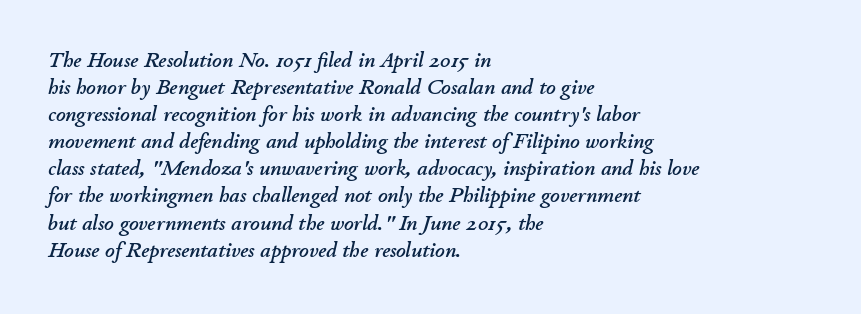
Left-aligned paragraph, ragged on the right. Rows of type keep a routine distance in the vertical direction. Characters follow at the spacing the type designer built in. It's the slanting kind of type. Underline: absent.
